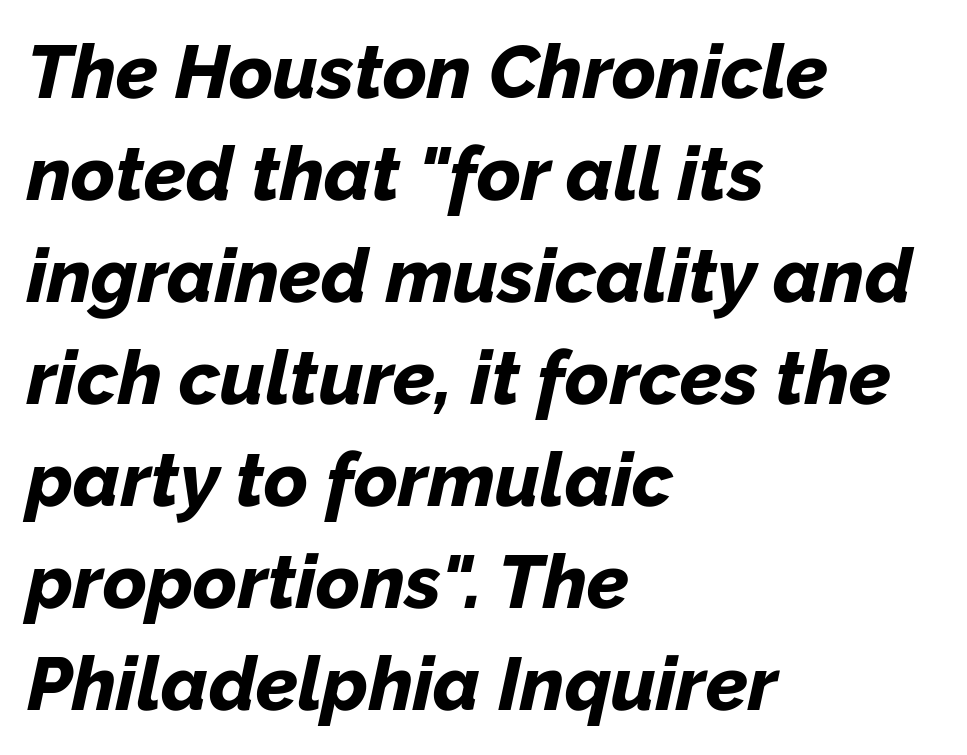
{"italic": "yes", "lean": "right", "slant_degrees": 12, "bold": "yes", "weight": "bold", "width": "normal", "stroke_contrast": "low", "x_height": "medium", "monospaced": "no", "underline": "no", "align": "left", "line_spacing": "normal", "line_spacing_ratio": 1.36, "letter_spacing": "normal", "letter_spacing_em": 0.0, "glyph_px": 75}
